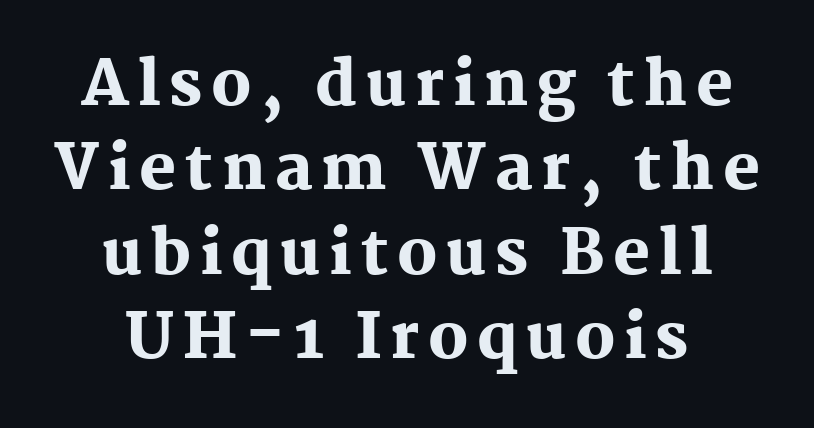
Reading down the block, each line starts at a different indent, mirrored at its end. The rendering uses a moderate line-height, typical for paragraphs. Quick note: not italic, upright. The sample has been set heavy, in full bold. The letters advance in unequal steps, a hallmark of proportional type. In terms of letterform style, serifs are clearly present.
